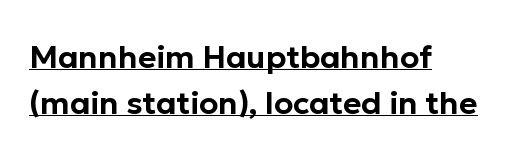
The image shows 31 px sans-serif type, upright; set left-aligned, normal line spacing (1.48x), normal letter spacing, underlined; low stroke contrast and a medium x-height.
